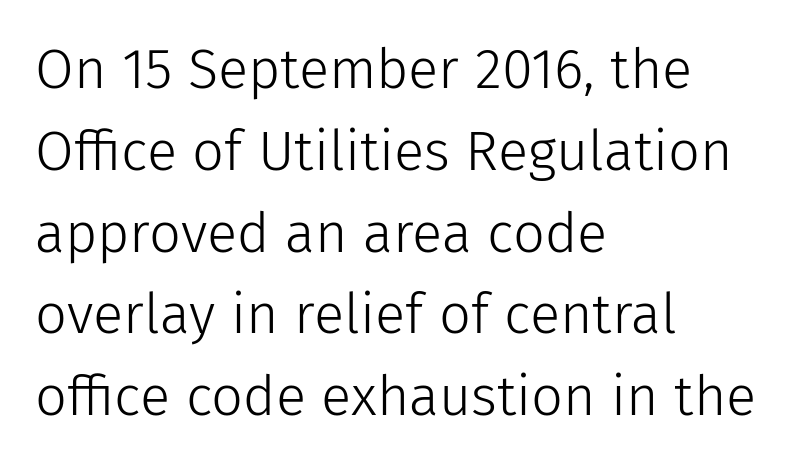
The image shows 56 px light sans-serif type, upright; set left-aligned, normal line spacing (1.46x), normal letter spacing, not underlined; low stroke contrast and a medium x-height.
